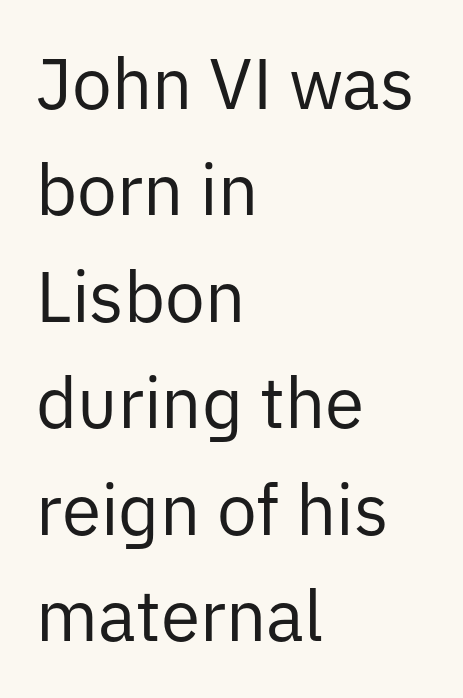
Q: Is the text bold? A: No.
Q: Is the text italic (slanted)? A: No, it is upright.
Q: Is the typeface a serif or a sans-serif typeface? A: Sans-serif.
Q: Is the text underlined? A: No.
Q: How is the paragraph aligned? A: Left-aligned.
Q: Is the spacing between letters normal or unusually wide? A: Normal.
Q: Is the spacing between lines tight, normal or loose? A: Normal.
Q: Width (condensed, normal, or wide)? A: Normal.
Q: Stroke contrast? A: Low.
Q: x-height? A: Medium.
Q: Monospaced? A: No.
